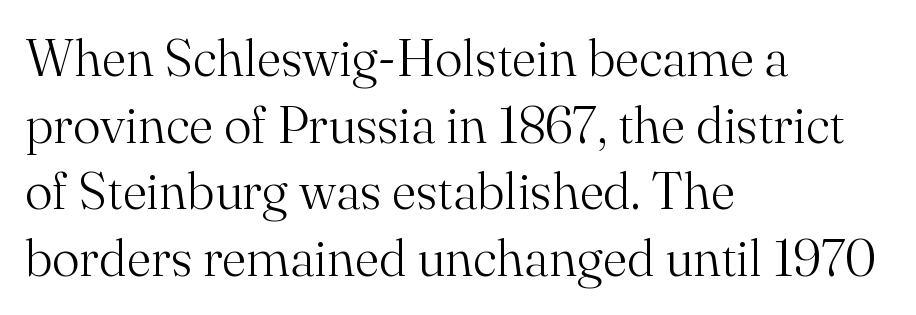
The image shows 52 px light serif type, upright; set left-aligned, normal line spacing (1.28x), normal letter spacing, not underlined; medium stroke contrast and a small x-height.
